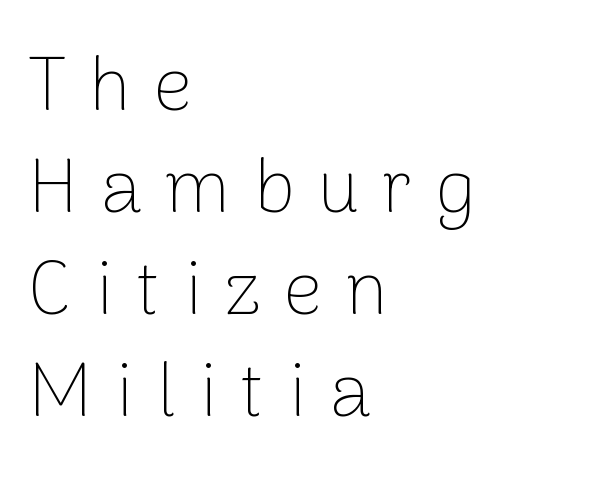
Q: Is the text bold? A: No.
Q: Is the text italic (slanted)? A: No, it is upright.
Q: Is the typeface a serif or a sans-serif typeface? A: Sans-serif.
Q: Is the text underlined? A: No.
Q: How is the paragraph aligned? A: Left-aligned.
Q: Is the spacing between letters normal or unusually wide? A: Unusually wide.
Q: Is the spacing between lines tight, normal or loose? A: Normal.
Q: Width (condensed, normal, or wide)? A: Normal.
Q: Stroke contrast? A: Low.
Q: x-height? A: Medium.
Q: Monospaced? A: No.
